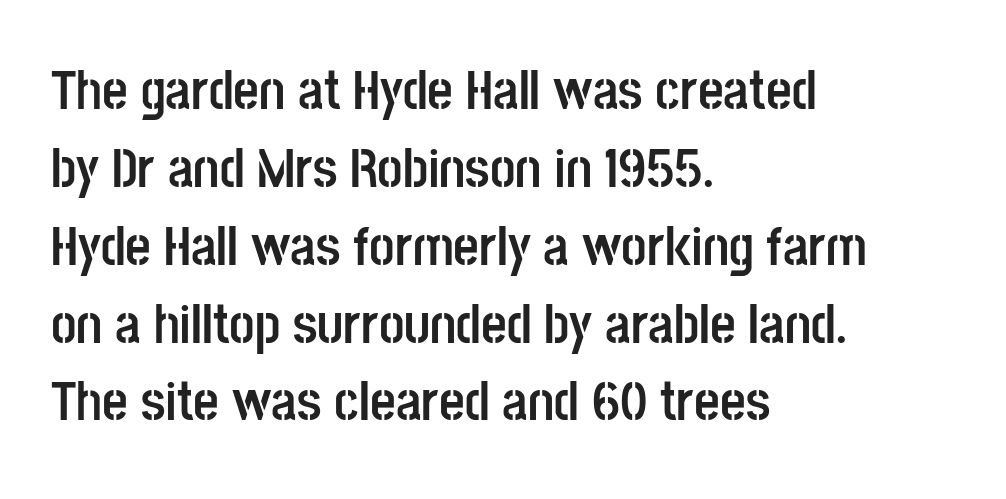
Q: Is the text bold? A: Yes.
Q: Is the text italic (slanted)? A: No, it is upright.
Q: Is the typeface a serif or a sans-serif typeface? A: Sans-serif.
Q: Is the text underlined? A: No.
Q: How is the paragraph aligned? A: Left-aligned.
Q: Is the spacing between letters normal or unusually wide? A: Normal.
Q: Is the spacing between lines tight, normal or loose? A: Normal.
Q: Width (condensed, normal, or wide)? A: Condensed.
Q: Stroke contrast? A: Low.
Q: x-height? A: Large.
Q: Monospaced? A: No.
